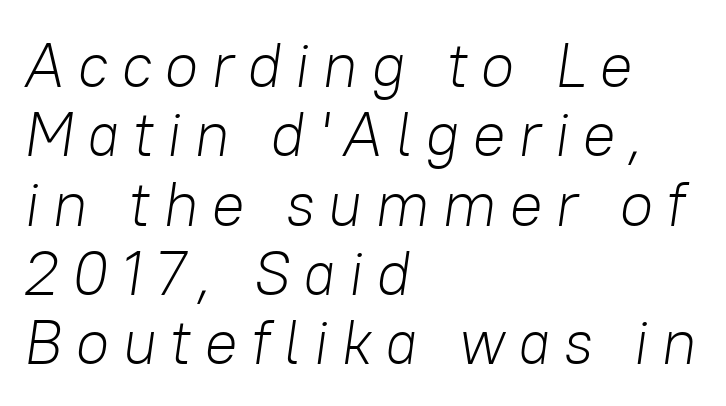
{"italic": "yes", "lean": "right", "slant_degrees": 8, "bold": "no", "weight": "light", "width": "normal", "stroke_contrast": "low", "x_height": "medium", "monospaced": "no", "underline": "no", "align": "left", "line_spacing": "tight", "line_spacing_ratio": 1.1, "glyph_px": 63}
